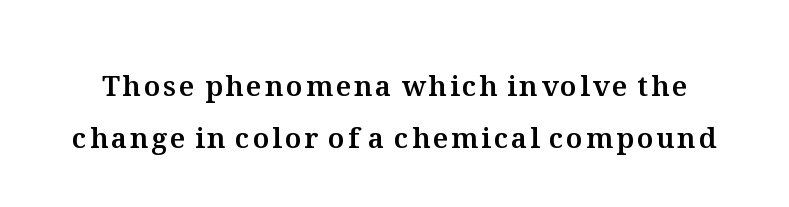
{"italic": "no", "width": "normal", "stroke_contrast": "medium", "x_height": "medium", "monospaced": "no", "underline": "no", "line_spacing_ratio": 1.84, "glyph_px": 28}
